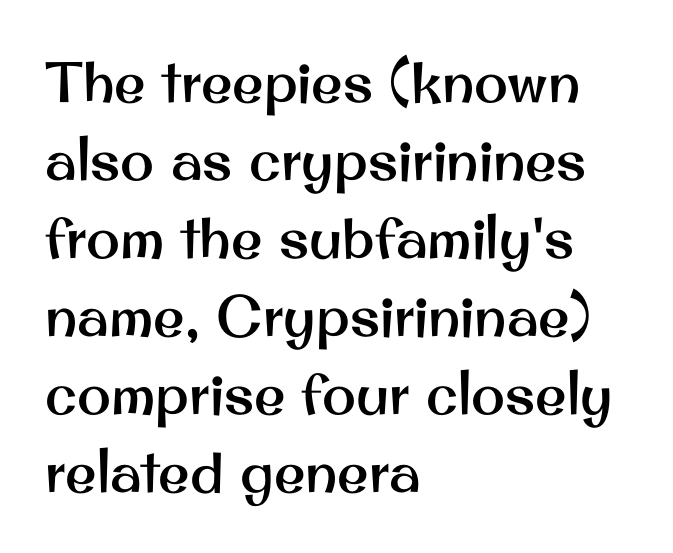
The image shows 57 px sans-serif type, upright; set left-aligned, normal line spacing (1.37x), normal letter spacing, not underlined; medium stroke contrast and a small x-height.
